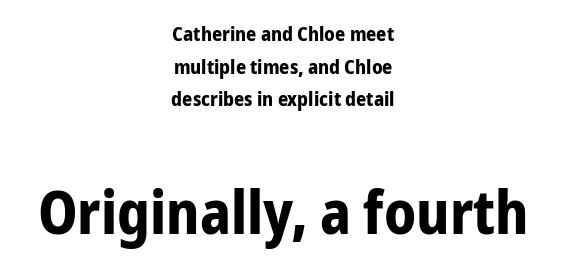
The image shows 60 px bold, condensed sans-serif type, upright; set centered, normal line spacing (1.63x), normal letter spacing, not underlined; the second (bottom) block is 3.0x larger; low stroke contrast and a medium x-height.
